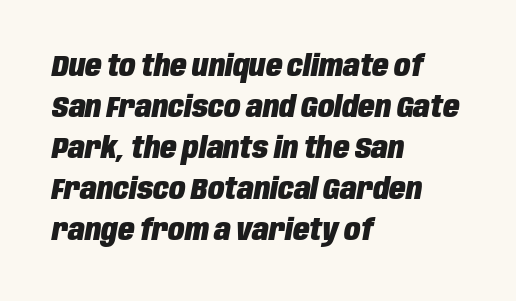
The image shows 30 px heavy, condensed type, italic (leaning right); set left-aligned, normal line spacing (1.37x), normal letter spacing, not underlined; low stroke contrast and a large x-height.
